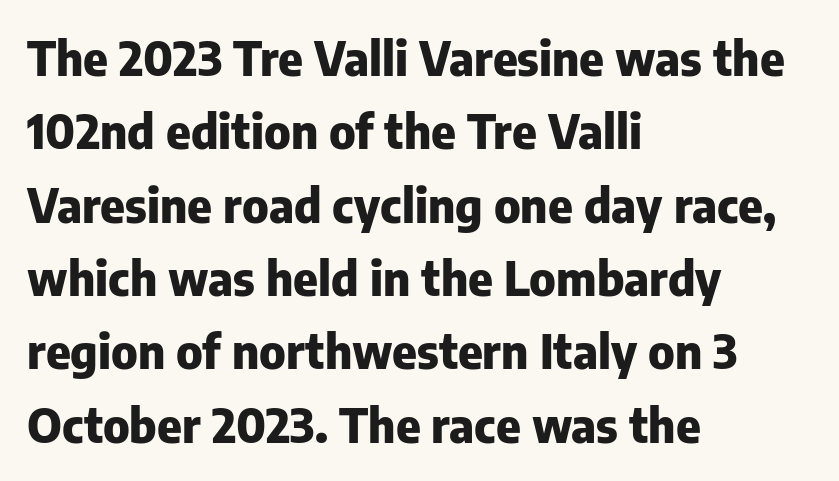
The image shows 47 px heavy sans-serif type, upright; set left-aligned, normal line spacing (1.56x), normal letter spacing, not underlined; low stroke contrast and a medium x-height.
